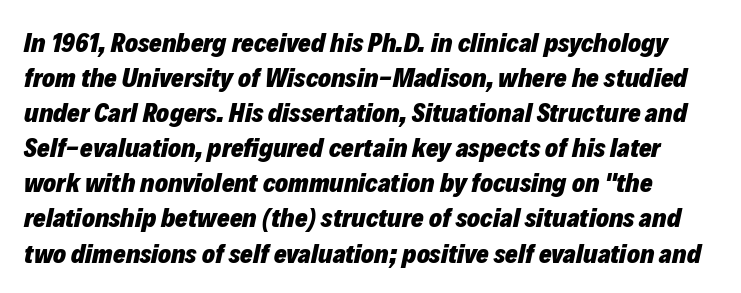
Observe the lean: these are italic letterforms. This is heavy type, rendered in bold. Between one letter and the next there's only the usual sliver of space. Check under the words: just untouched page.
